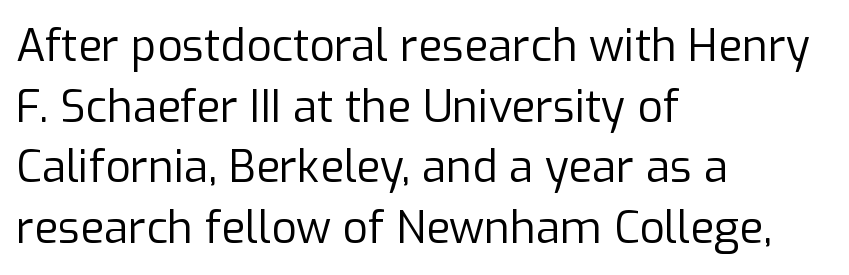
The image shows 44 px regular-weight sans-serif type, upright; set left-aligned, normal line spacing (1.38x), normal letter spacing, not underlined; low stroke contrast and a medium x-height.
